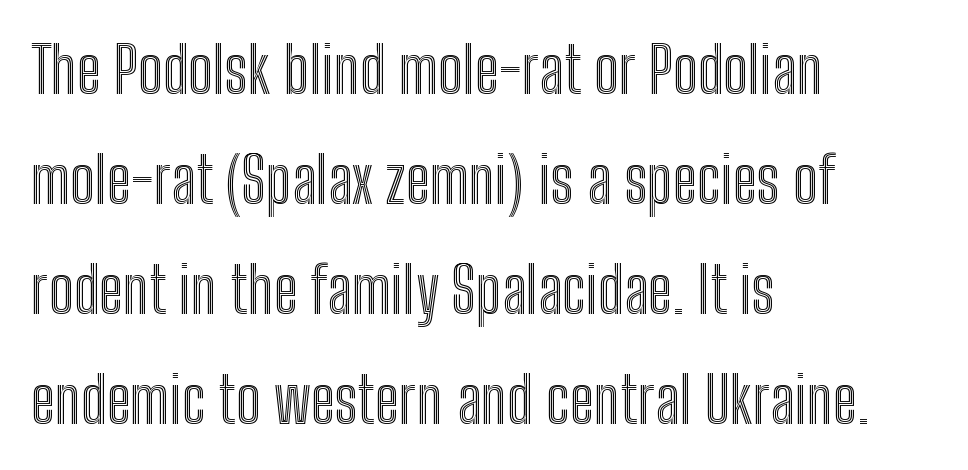
Standard letterfit; no display-style spreading of the glyphs. A typesetter would call this proportional, since set widths differ per character. When letters stand straight like this, we call the style roman or upright. Underline: absent. A classic flush-left, rag-right setting is used for this passage.
